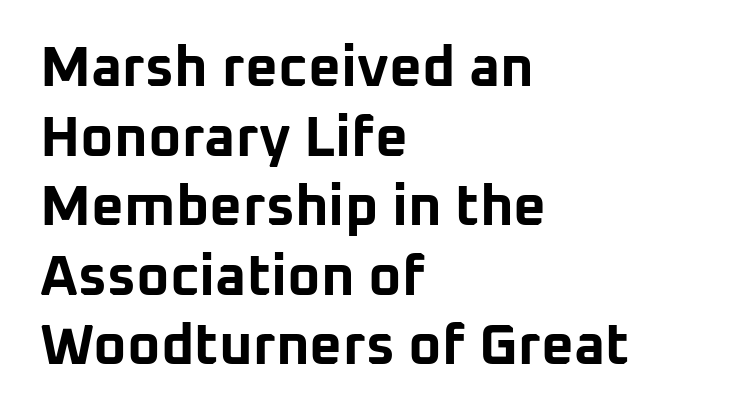
Q: Is the text bold? A: Yes.
Q: Is the text italic (slanted)? A: No, it is upright.
Q: Is the typeface a serif or a sans-serif typeface? A: Sans-serif.
Q: Is the text underlined? A: No.
Q: How is the paragraph aligned? A: Left-aligned.
Q: Is the spacing between letters normal or unusually wide? A: Normal.
Q: Width (condensed, normal, or wide)? A: Normal.
Q: Stroke contrast? A: Low.
Q: x-height? A: Medium.
Q: Monospaced? A: No.
